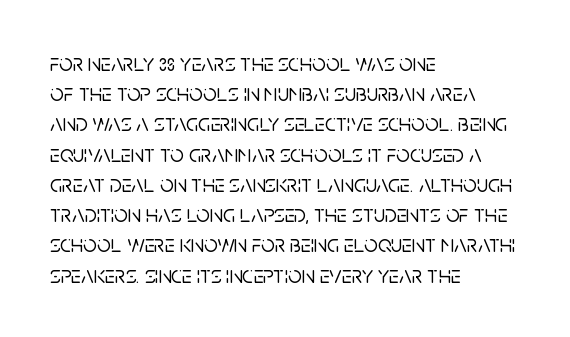
{"italic": "no", "underline": "no", "align": "left", "line_spacing": "normal", "line_spacing_ratio": 1.26, "letter_spacing": "normal", "letter_spacing_em": 0.0, "glyph_px": 24}
